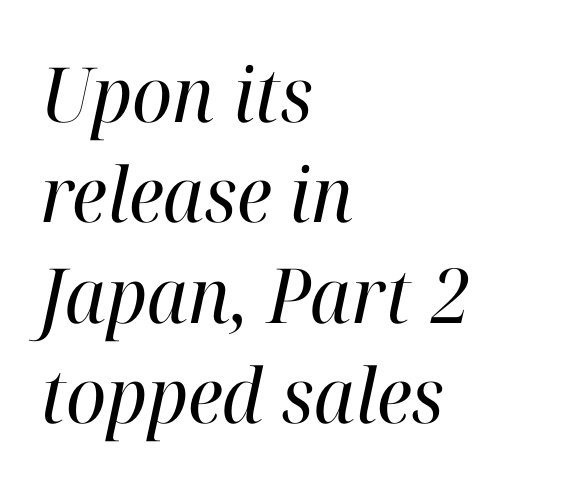
The space beneath each line is pristine and unruled. The text carries the slant typical of an italic or oblique font. Each stroke keeps to a modest, everyday thickness or less. The rendering uses natural spacing where letterforms have individual widths.
